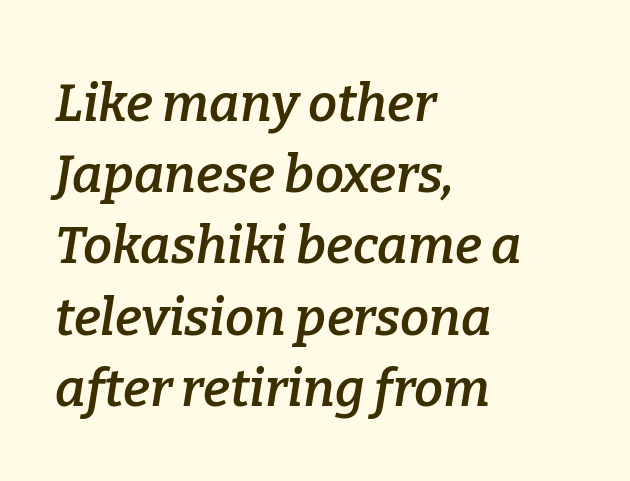
Q: Is the text bold? A: Semi-bold.
Q: Is the text italic (slanted)? A: Yes, it leans right by about 9 degrees.
Q: Is the typeface a serif or a sans-serif typeface? A: Serif.
Q: Is the text underlined? A: No.
Q: How is the paragraph aligned? A: Left-aligned.
Q: Is the spacing between letters normal or unusually wide? A: Normal.
Q: Is the spacing between lines tight, normal or loose? A: Normal.
Q: Width (condensed, normal, or wide)? A: Normal.
Q: Stroke contrast? A: Low.
Q: x-height? A: Medium.
Q: Monospaced? A: No.
